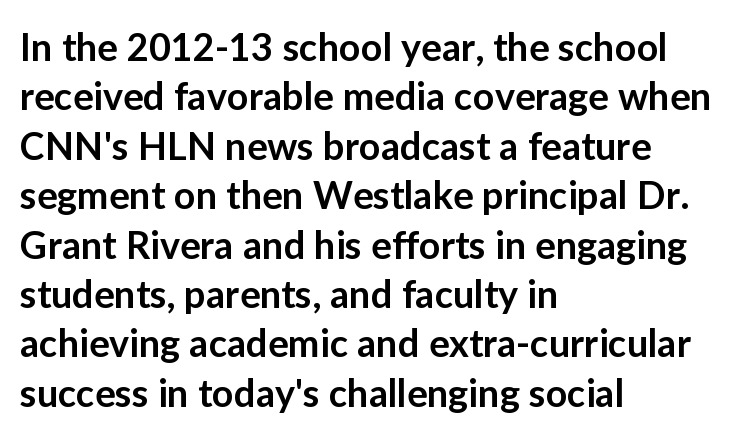
These lines sit exactly where default settings would place them. A typesetter would label this face a sans. Only glyphs here, with clear space below each row. Look at the tracking — it's just the regular setting, nothing added. Summary of weight: moderately heavy, a semibold.
